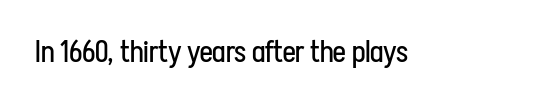
The image shows 30 px regular-weight, condensed sans-serif type, upright; set normal letter spacing, not underlined; low stroke contrast and a medium x-height.
